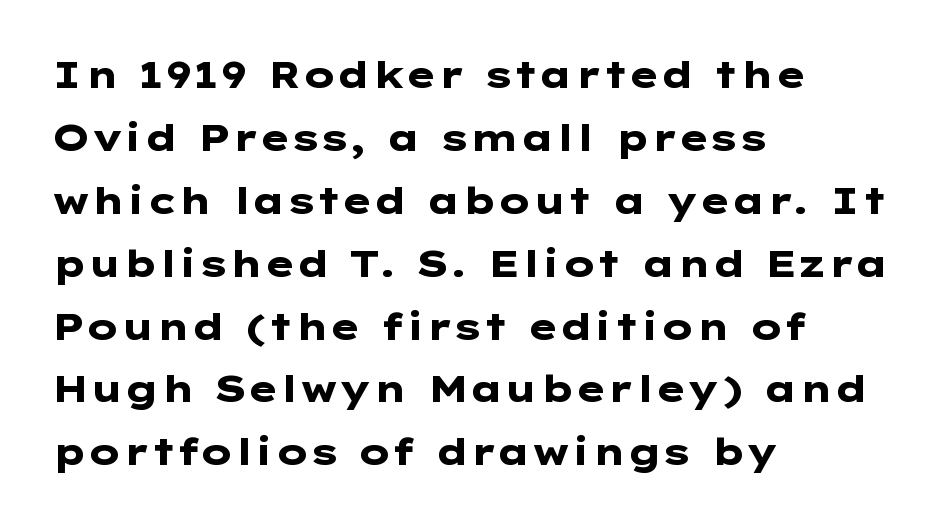
Q: Is the text bold? A: Yes.
Q: Is the text italic (slanted)? A: No, it is upright.
Q: Is the typeface a serif or a sans-serif typeface? A: Sans-serif.
Q: Is the text underlined? A: No.
Q: How is the paragraph aligned? A: Left-aligned.
Q: Is the spacing between letters normal or unusually wide? A: Normal.
Q: Is the spacing between lines tight, normal or loose? A: Normal.
Q: Width (condensed, normal, or wide)? A: Wide.
Q: Stroke contrast? A: Low.
Q: x-height? A: Medium.
